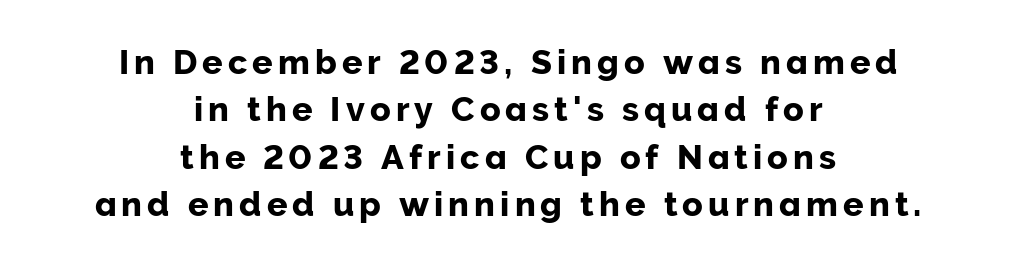
A clean baseline with only descenders dipping below it. Normally led — the rows are evenly, conventionally spaced. The axis of the letterforms is exactly vertical. Nope, no serifs anywhere on these letters. Here the designer chose a conventional face with non-uniform glyph widths. A student would call this center alignment; a typographer would say set centered.
